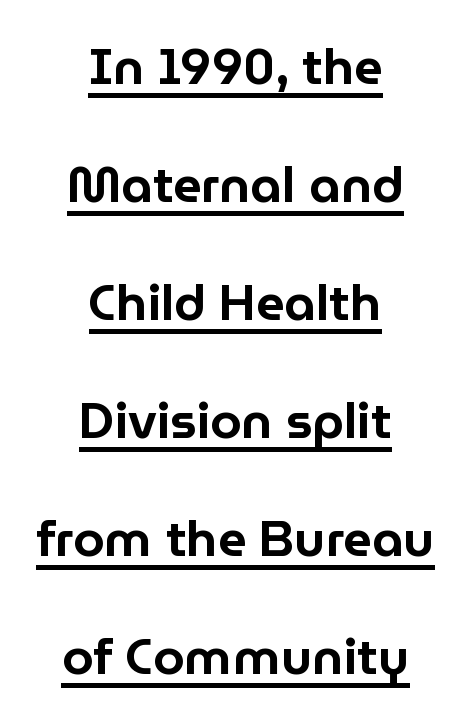
The image shows 50 px sans-serif type, upright; set centered, loose line spacing (2.36x), normal letter spacing, underlined; low stroke contrast and a medium x-height.
